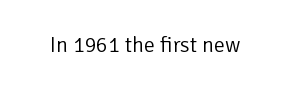
The image shows 22 px text type, upright; set normal letter spacing, not underlined.
